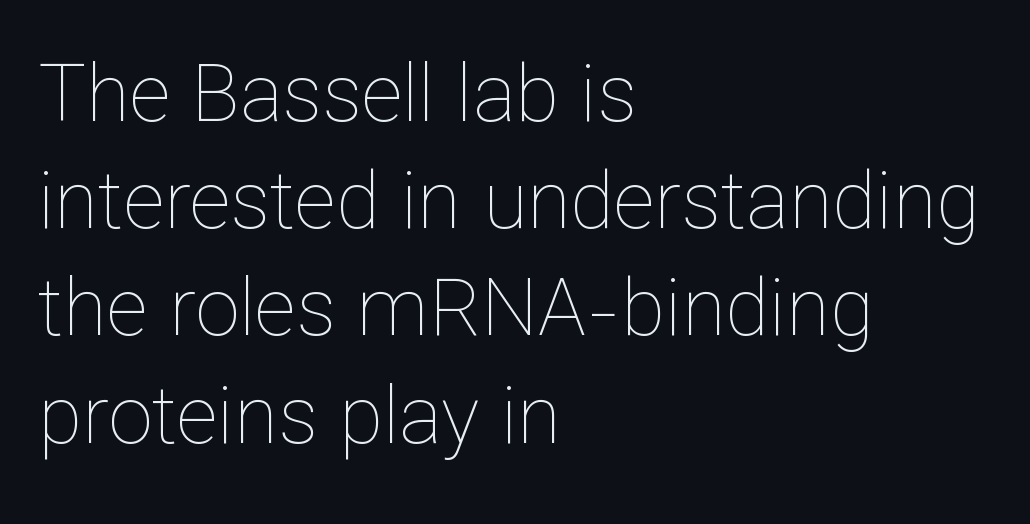
{"italic": "no", "bold": "no", "weight": "thin", "width": "normal", "stroke_contrast": "low", "x_height": "medium", "monospaced": "no", "underline": "no", "align": "left", "line_spacing": "normal", "line_spacing_ratio": 1.34, "letter_spacing": "normal", "letter_spacing_em": 0.0, "glyph_px": 80}
